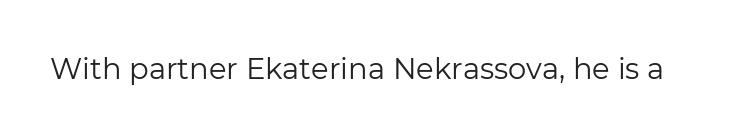
Does the lettering tilt? It doesn't — this is upright. Here the designer chose a conventional face with non-uniform glyph widths. Unmarked baselines from the first word to the last. Look at the tracking — it's just the regular setting, nothing added.
